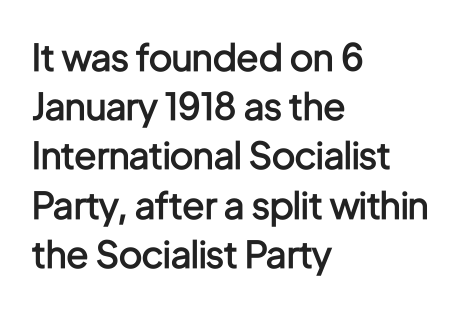
{"serif": "no", "italic": "no", "bold": "semi", "weight": "semibold", "width": "condensed", "stroke_contrast": "low", "x_height": "medium", "monospaced": "no", "underline": "no", "align": "left", "line_spacing": "normal", "line_spacing_ratio": 1.33, "letter_spacing": "normal", "letter_spacing_em": 0.0, "glyph_px": 37}
